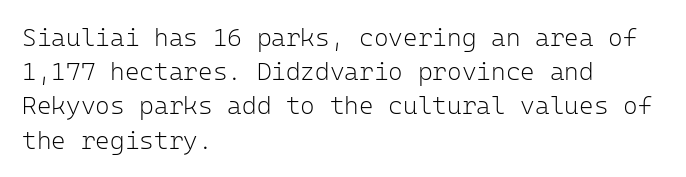
{"italic": "no", "bold": "no", "underline": "no", "align": "left", "line_spacing": "normal", "line_spacing_ratio": 1.37, "letter_spacing": "normal", "letter_spacing_em": 0.0, "glyph_px": 25}
